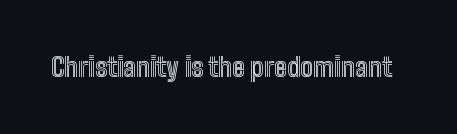
Is there any slant? The stems are plumb. Descenders are the only things crossing below the line. The line texture is even and compact thanks to regular tracking.
